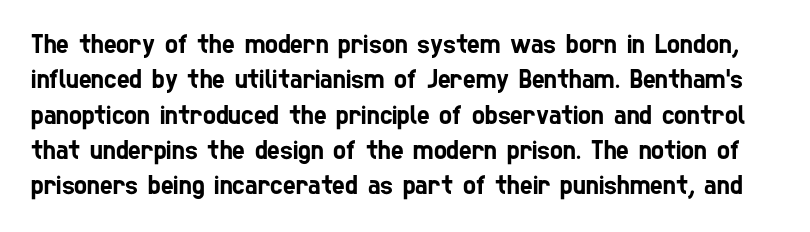
{"underline": "no", "line_spacing": "normal", "line_spacing_ratio": 1.31, "letter_spacing": "normal", "letter_spacing_em": 0.0, "glyph_px": 27}
